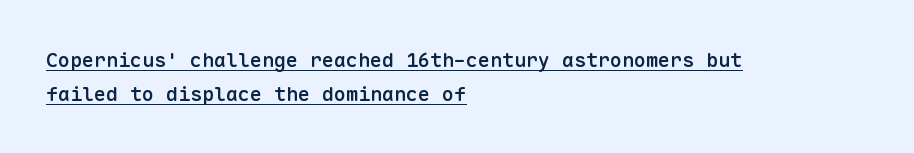
The typesetting leans somewhat heavy: a semibold. Standard letterfit; no display-style spreading of the glyphs. Left-aligned paragraph, ragged on the right. Whoever set this chose a conventional vertical rhythm. This rendering features underlined lettering. Vertical strokes here are truly vertical.
